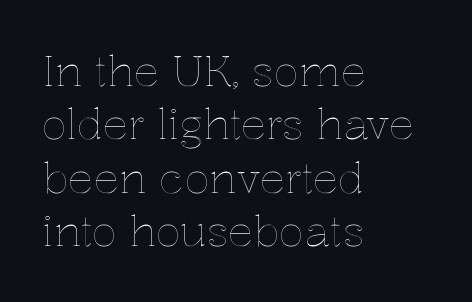
{"italic": "no", "width": "normal", "x_height": "medium", "monospaced": "no", "underline": "no", "align": "left", "line_spacing": "normal", "line_spacing_ratio": 1.27, "letter_spacing": "normal", "letter_spacing_em": 0.0, "glyph_px": 42}
